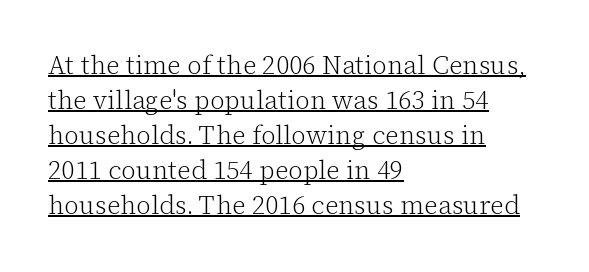
The image shows 26 px text type, upright; set left-aligned, normal line spacing (1.35x), normal letter spacing, underlined.
